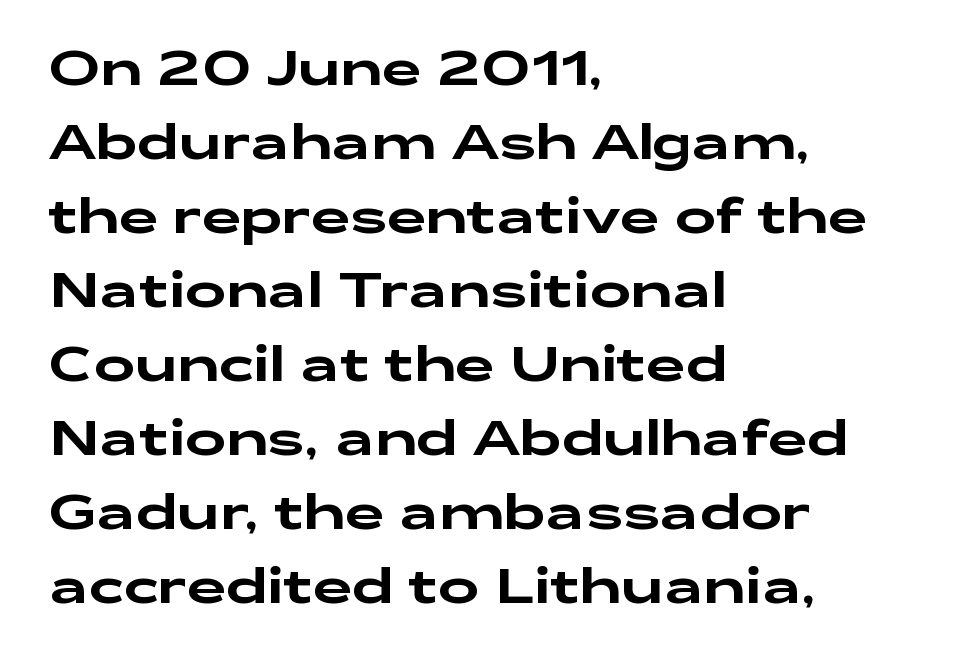
Look at the tracking — it's just the regular setting, nothing added. The space directly below the letters is spotless. Nope, not italic — everything's standing straight. A typesetter would label this face a sans. Varying glyph widths throughout — classic text-font behaviour. Short and long lines alike share a common starting point at left.
